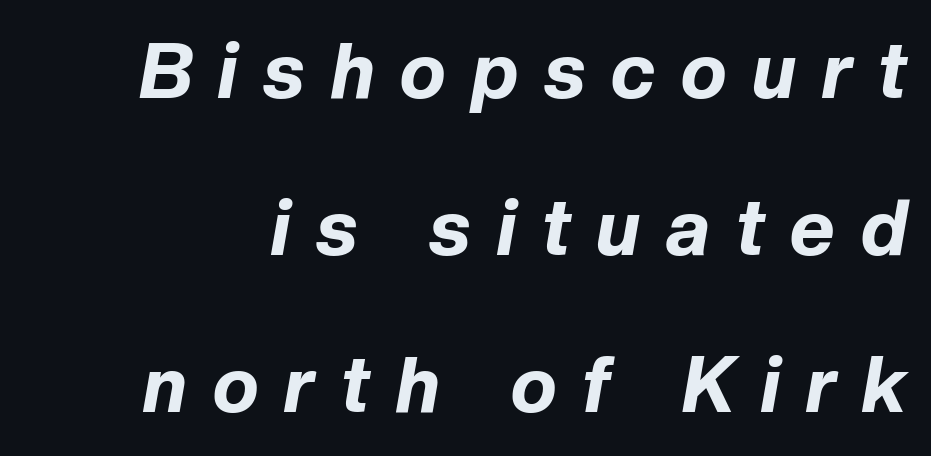
{"italic": "yes", "lean": "right", "slant_degrees": 10, "bold": "yes", "weight": "bold", "width": "normal", "stroke_contrast": "low", "x_height": "medium", "monospaced": "no", "underline": "no", "line_spacing": "loose", "line_spacing_ratio": 2.04, "letter_spacing": "wide", "letter_spacing_em": 0.34, "glyph_px": 77}
